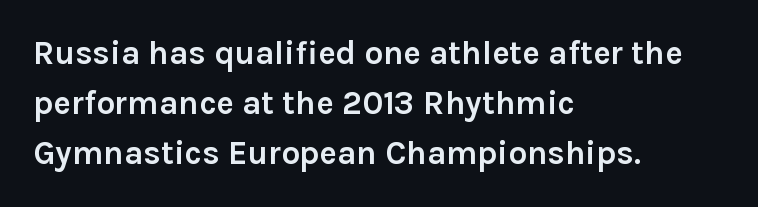
{"serif": "no", "italic": "no", "bold": "yes", "weight": "semibold", "width": "normal", "stroke_contrast": "low", "x_height": "medium", "monospaced": "no", "underline": "no", "align": "left", "line_spacing": "normal", "line_spacing_ratio": 1.52, "letter_spacing": "normal", "letter_spacing_em": 0.0, "glyph_px": 33}
